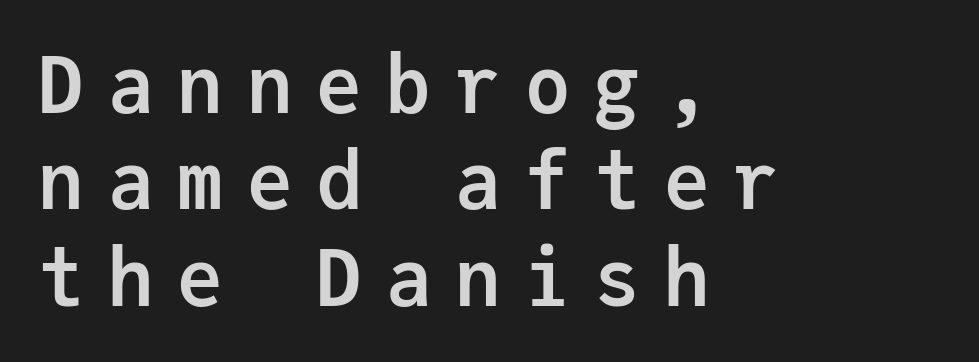
Horizontally, the lines are justified to the leading edge only. The letters stand straight up with perfectly vertical stems. The face used here is monospaced, like something from a code editor. The space directly below the letters is spotless. Tracking value appears strongly positive — letters spread wide. Unlike a traditional serif, this face leaves its strokes unadorned.
